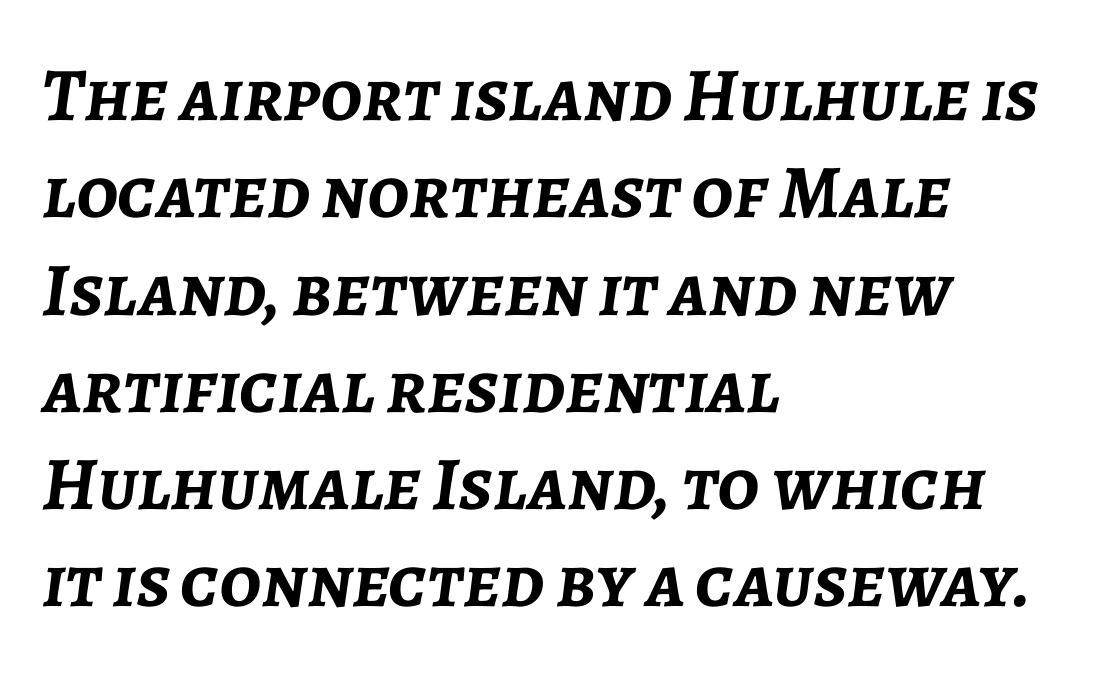
Leading matches the norm, producing a regular column. The words here are not underlined. This sample is left-justified, so line endings fall wherever the words run out. Style check: oblique. You could call the tracking neutral — neither tight nor loose. Is the type bold? Yes — the strokes are clearly thick and heavy.
